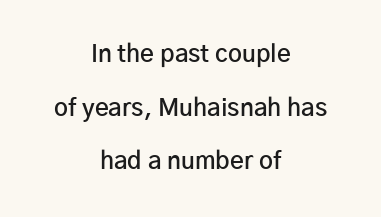
{"italic": "no", "bold": "semi", "underline": "no", "align": "center", "line_spacing": "loose", "line_spacing_ratio": 2.23, "letter_spacing": "normal", "letter_spacing_em": 0.0, "glyph_px": 24}
